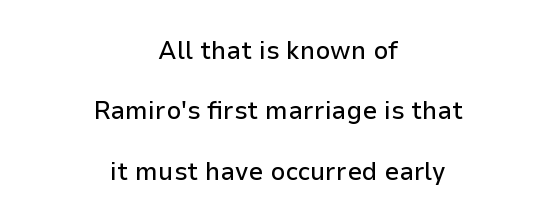
{"italic": "no", "underline": "no", "align": "center", "line_spacing": "loose", "line_spacing_ratio": 2.32, "letter_spacing": "normal", "letter_spacing_em": 0.0, "glyph_px": 26}
